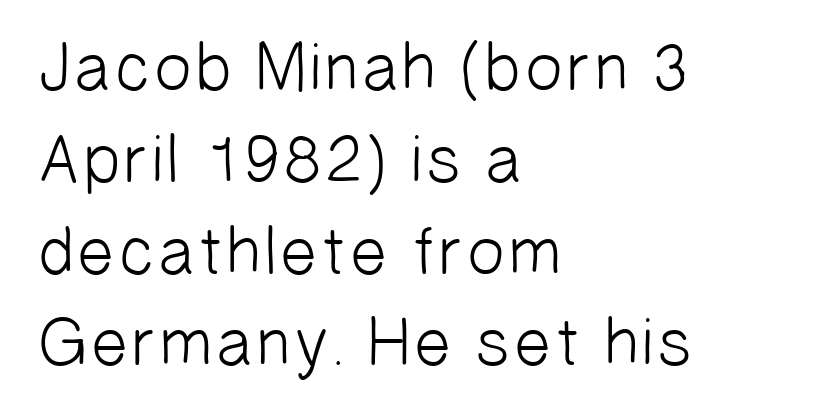
Q: Is the text bold? A: No.
Q: Is the typeface a serif or a sans-serif typeface? A: Sans-serif.
Q: Is the text underlined? A: No.
Q: How is the paragraph aligned? A: Left-aligned.
Q: Is the spacing between letters normal or unusually wide? A: Normal.
Q: Is the spacing between lines tight, normal or loose? A: Normal.
Q: Width (condensed, normal, or wide)? A: Normal.
Q: Stroke contrast? A: Low.
Q: x-height? A: Medium.
Q: Monospaced? A: No.
